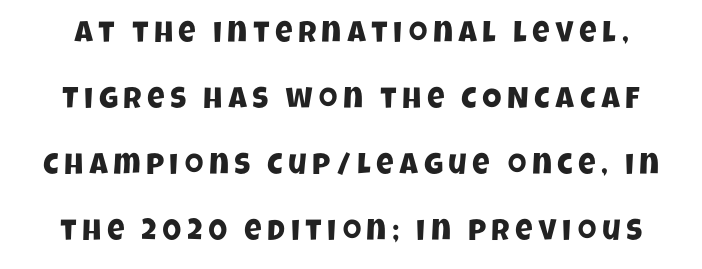
Q: Is the typeface a serif or a sans-serif typeface? A: Sans-serif.
Q: Is the text underlined? A: No.
Q: Is the spacing between lines tight, normal or loose? A: Loose.
Q: Width (condensed, normal, or wide)? A: Condensed.
Q: Stroke contrast? A: Low.
Q: x-height? A: Large.
Q: Monospaced? A: No.
